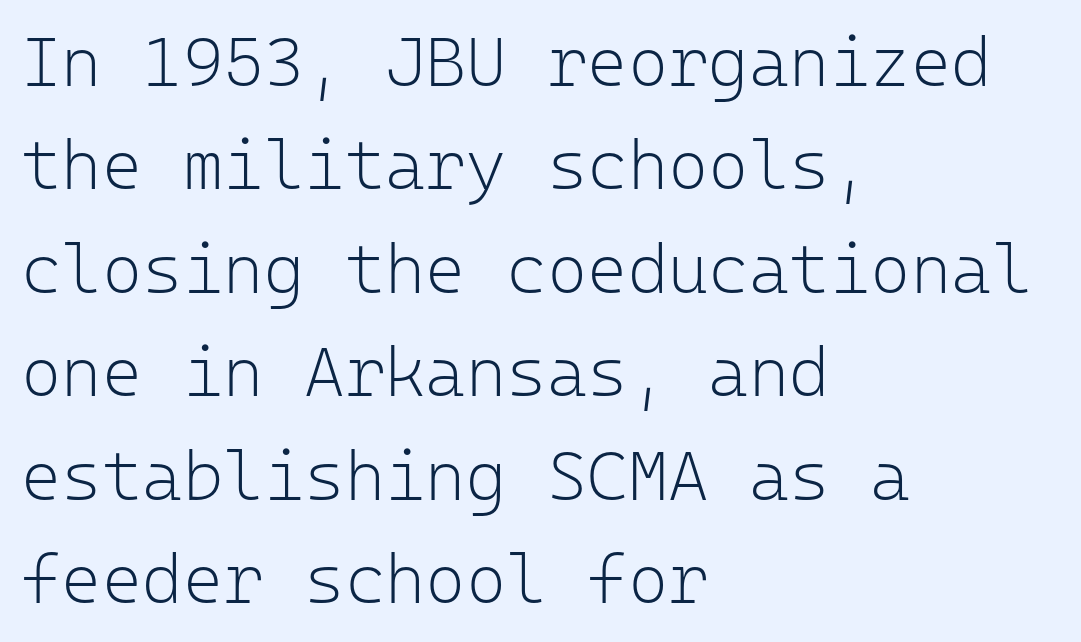
The image shows 69 px light sans-serif type, upright, monospaced; set left-aligned, normal line spacing (1.5x), normal letter spacing, not underlined; low stroke contrast and a medium x-height.
